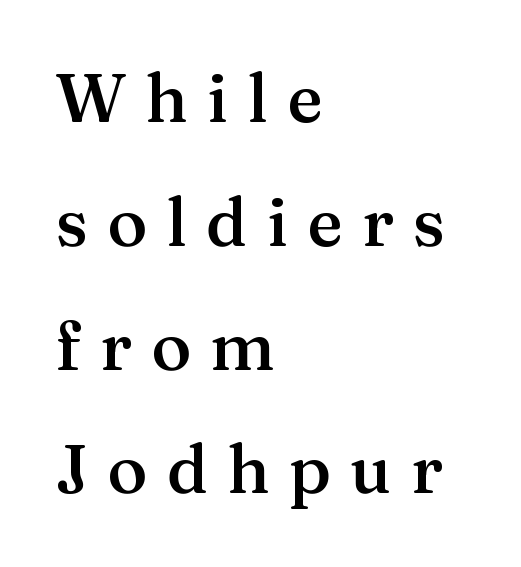
The image shows 68 px semibold serif type, upright; set left-aligned, line spacing 1.82x, unusually wide letter spacing (+0.28 em), not underlined; medium stroke contrast and a medium x-height.
